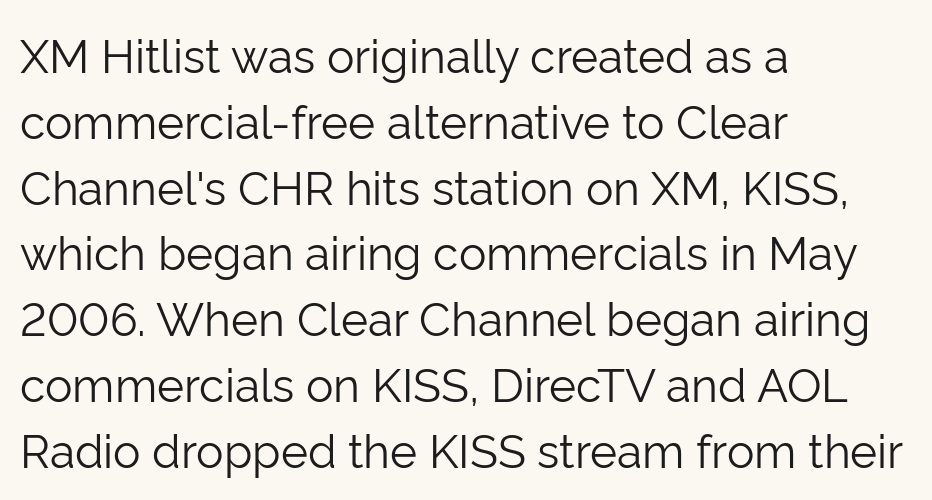
{"serif": "no", "italic": "no", "bold": "no", "weight": "light", "width": "normal", "stroke_contrast": "low", "x_height": "medium", "monospaced": "no", "underline": "no", "align": "left", "line_spacing": "normal", "line_spacing_ratio": 1.43, "letter_spacing": "normal", "letter_spacing_em": 0.0, "glyph_px": 46}
